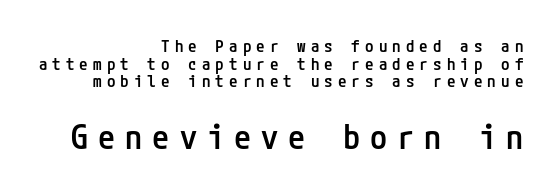
The image shows 34 px semibold, condensed sans-serif type, upright; set right-aligned, tight line spacing (1.04x), unusually wide letter spacing (+0.3 em), not underlined; the second (bottom) block is 2.0x larger; low stroke contrast and a medium x-height.
